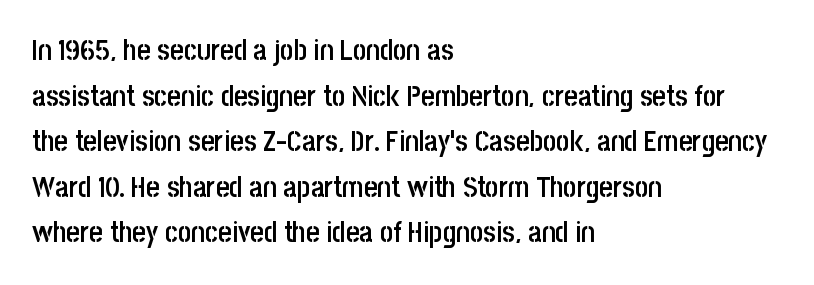
Character widths vary here, with narrow letters taking less room than wide ones. Nothing sits at the stroke ends, so this counts as sans-serif. Nobody touched the tracking dial on this one. This is roman type, the default non-slanted kind. Moderately thickened strokes mark this as semibold type. Underlining? Definitely not there.
